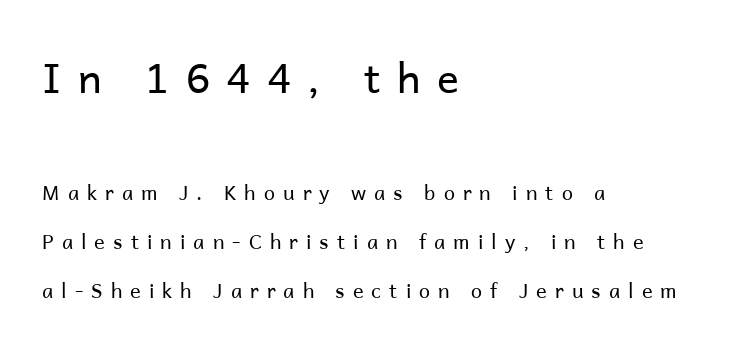
The image shows 41 px regular-weight sans-serif type, upright; set left-aligned, loose line spacing (2.45x), unusually wide letter spacing (+0.4 em), not underlined; the first (top) block is 2.05x larger; low stroke contrast and a medium x-height.
